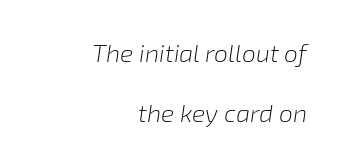
The image shows 25 px text type, italic (leaning right); set right-aligned, loose line spacing (2.4x), normal letter spacing, not underlined.
